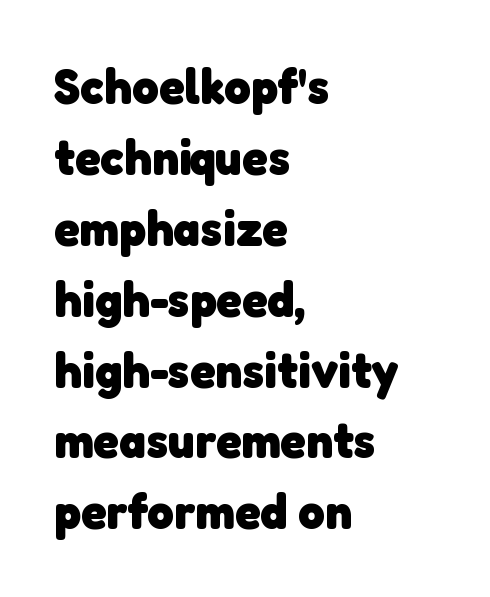
{"serif": "no", "bold": "yes", "weight": "heavy", "width": "normal", "stroke_contrast": "low", "x_height": "medium", "monospaced": "no", "underline": "no", "align": "left", "line_spacing": "normal", "line_spacing_ratio": 1.39, "letter_spacing": "normal", "letter_spacing_em": 0.0, "glyph_px": 51}
